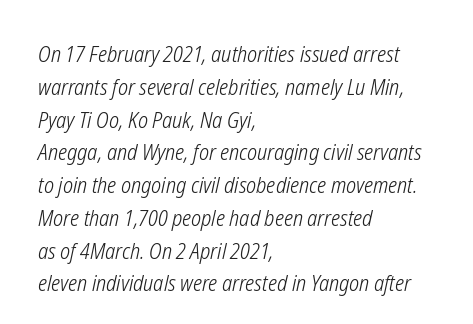
The image shows 22 px text type, italic (leaning right); set left-aligned, normal line spacing (1.49x), normal letter spacing, not underlined.
